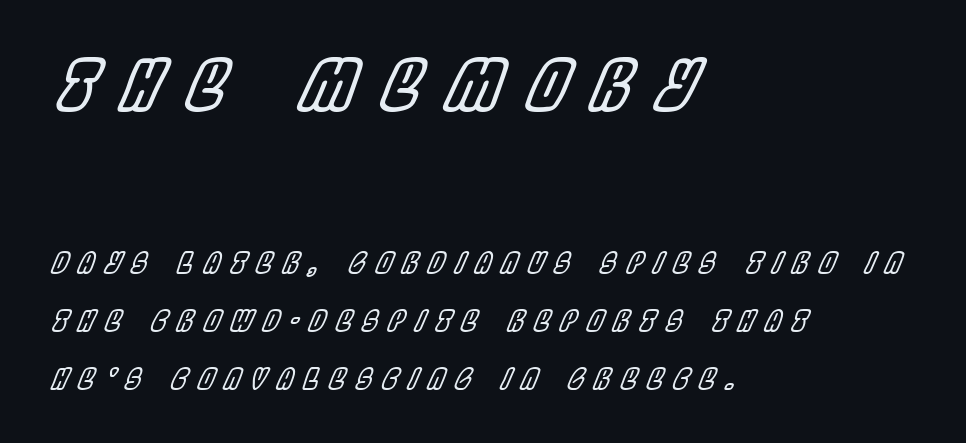
{"italic": "yes", "lean": "right", "slant_degrees": 22, "width": "condensed", "x_height": "large", "monospaced": "no", "underline": "no", "align": "left", "line_spacing": "loose", "line_spacing_ratio": 2.08, "letter_spacing": "wide", "letter_spacing_em": 0.38, "larger_block": "first", "size_ratio": 2.46, "glyph_px": 69}
